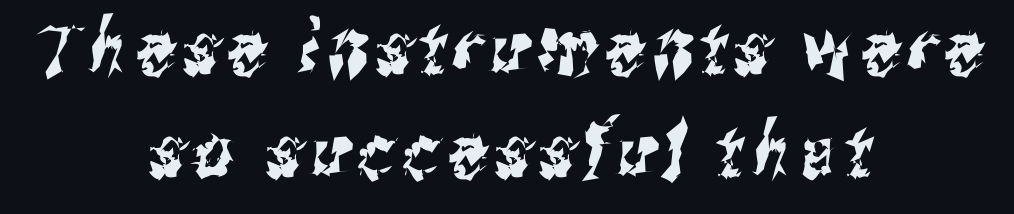
Q: Is the typeface a serif or a sans-serif typeface? A: Sans-serif.
Q: Is the text underlined? A: No.
Q: How is the paragraph aligned? A: Centered.
Q: Is the spacing between lines tight, normal or loose? A: Normal.
Q: Width (condensed, normal, or wide)? A: Condensed.
Q: Stroke contrast? A: Medium.
Q: x-height? A: Medium.
Q: Monospaced? A: No.
